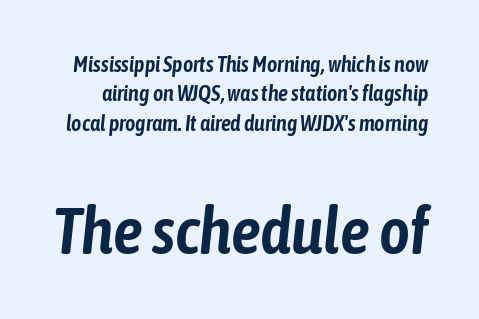
{"italic": "yes", "lean": "right", "slant_degrees": 6, "width": "condensed", "stroke_contrast": "low", "x_height": "medium", "monospaced": "no", "underline": "no", "line_spacing": "normal", "line_spacing_ratio": 1.33, "letter_spacing": "normal", "letter_spacing_em": 0.0, "larger_block": "second", "size_ratio": 3.0, "glyph_px": 66}
